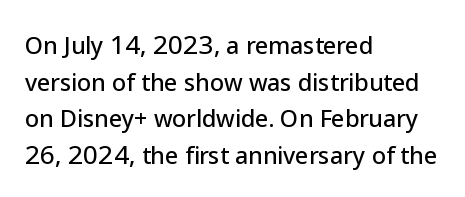
Rendered with straight, roman letterforms. Notice how the passage keeps a crisp vertical edge on the left only. A typesetter would call this leading conventional body-copy spacing. Is the letter spacing exaggerated? No — it looks like the ordinary default.
